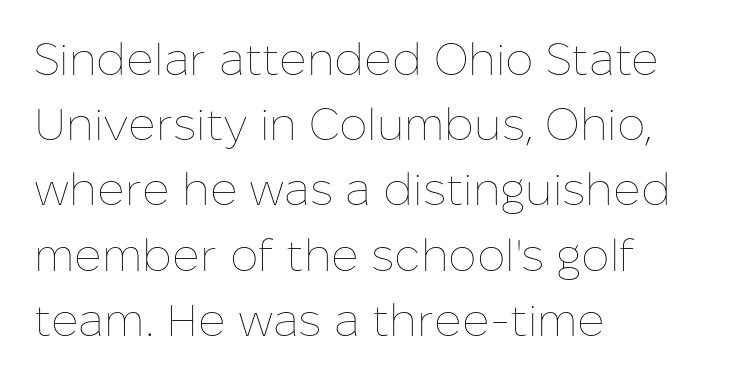
Q: Is the text bold? A: No.
Q: Is the text italic (slanted)? A: No, it is upright.
Q: Is the text underlined? A: No.
Q: How is the paragraph aligned? A: Left-aligned.
Q: Is the spacing between letters normal or unusually wide? A: Normal.
Q: Is the spacing between lines tight, normal or loose? A: Normal.
Q: Width (condensed, normal, or wide)? A: Normal.
Q: Stroke contrast? A: Low.
Q: x-height? A: Medium.
Q: Monospaced? A: No.
